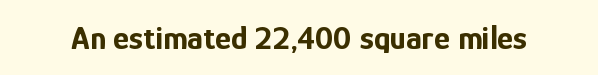
The image shows 34 px bold, condensed sans-serif type, upright; set normal letter spacing, not underlined; low stroke contrast and a medium x-height.
